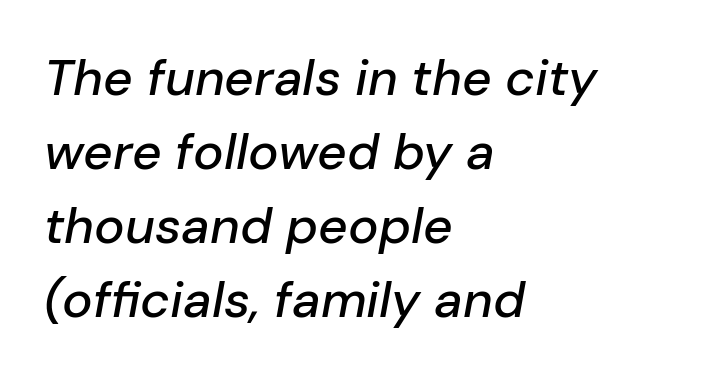
The image shows 51 px text type, italic (leaning right); set left-aligned, normal line spacing (1.45x), normal letter spacing, not underlined; low stroke contrast and a medium x-height.
